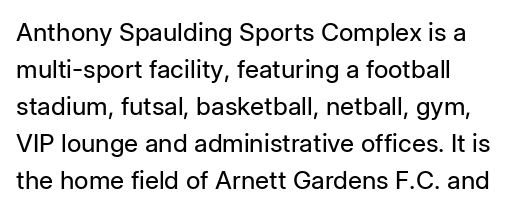
{"italic": "no", "bold": "no", "underline": "no", "align": "left", "line_spacing": "normal", "line_spacing_ratio": 1.48, "letter_spacing": "normal", "letter_spacing_em": 0.0, "glyph_px": 25}
